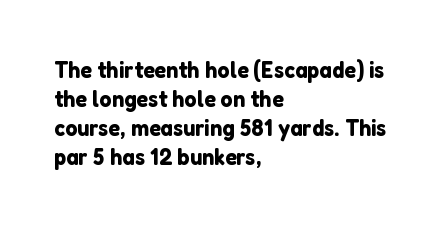
The area under the type is left untouched. Is the block centered? No — it sits flush against the left margin. Default kerning and tracking; the words read as compact shapes. Is there any slant? The stems are plumb.
